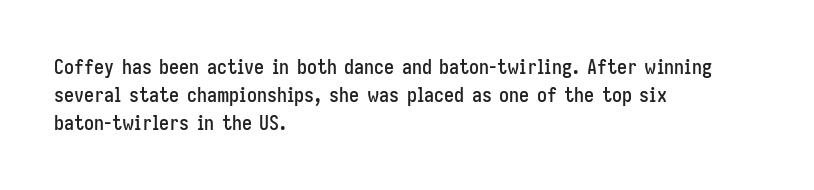
Q: Is the text italic (slanted)? A: No, it is upright.
Q: Is the text underlined? A: No.
Q: How is the paragraph aligned? A: Left-aligned.
Q: Is the spacing between letters normal or unusually wide? A: Normal.
Q: Is the spacing between lines tight, normal or loose? A: Normal.
